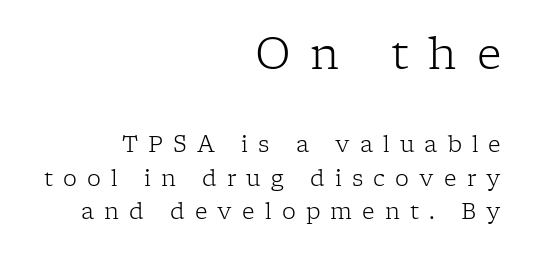
The image shows 43 px light serif type, upright; set right-aligned, normal line spacing (1.51x), unusually wide letter spacing (+0.46 em), not underlined; the first (top) block is 1.95x larger; low stroke contrast and a medium x-height.
